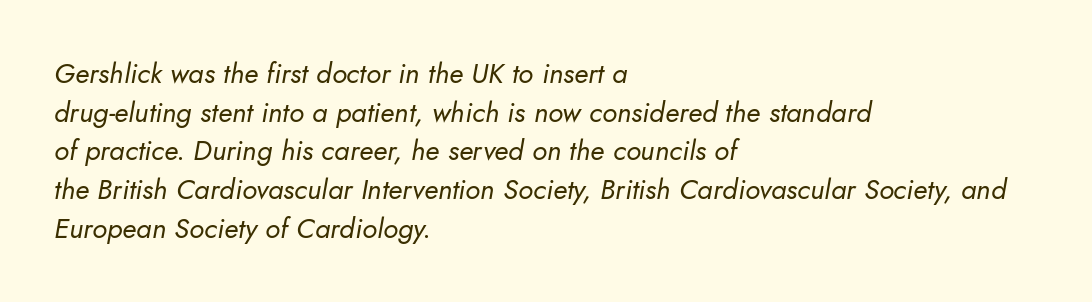
Q: Is the text bold? A: No.
Q: Is the text italic (slanted)? A: Yes, it leans right by about 10 degrees.
Q: Is the text underlined? A: No.
Q: How is the paragraph aligned? A: Left-aligned.
Q: Is the spacing between letters normal or unusually wide? A: Normal.
Q: Is the spacing between lines tight, normal or loose? A: Normal.
Q: Width (condensed, normal, or wide)? A: Normal.
Q: Stroke contrast? A: Low.
Q: x-height? A: Small.
Q: Monospaced? A: No.
